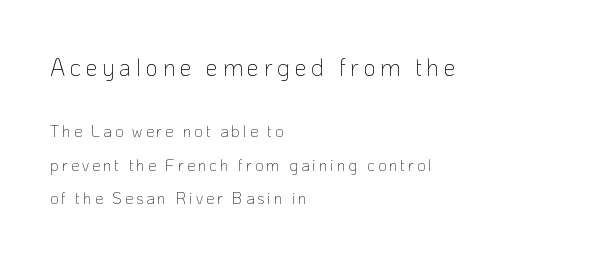
{"italic": "no", "bold": "no", "underline": "no", "align": "left", "line_spacing": "loose", "line_spacing_ratio": 2.11, "larger_block": "first", "size_ratio": 1.5, "glyph_px": 24}
